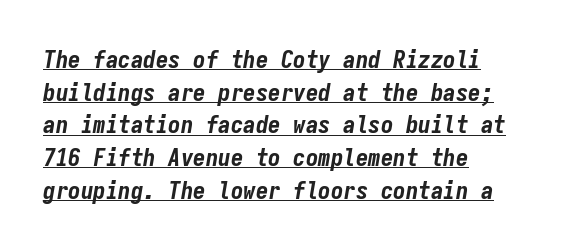
Q: Is the text bold? A: Yes.
Q: Is the text italic (slanted)? A: Yes, it leans right by about 9 degrees.
Q: Is the text underlined? A: Yes.
Q: How is the paragraph aligned? A: Left-aligned.
Q: Is the spacing between letters normal or unusually wide? A: Normal.
Q: Is the spacing between lines tight, normal or loose? A: Normal.
